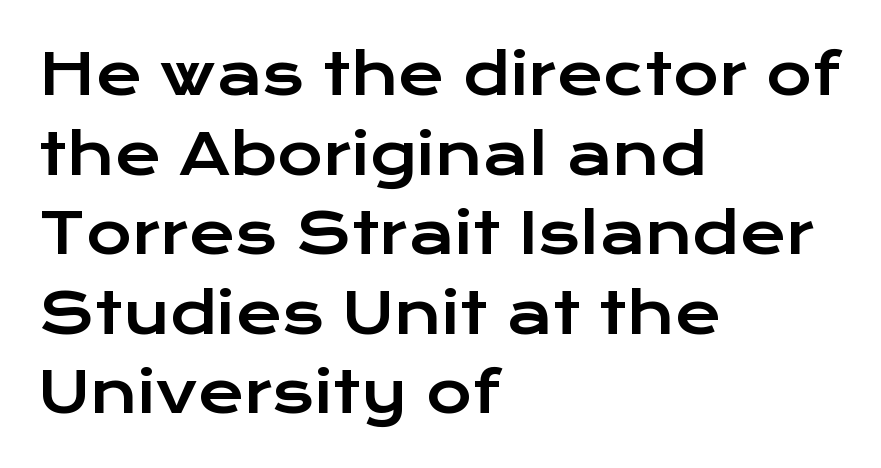
Q: Is the text italic (slanted)? A: No, it is upright.
Q: Is the typeface a serif or a sans-serif typeface? A: Sans-serif.
Q: Is the text underlined? A: No.
Q: How is the paragraph aligned? A: Left-aligned.
Q: Is the spacing between letters normal or unusually wide? A: Normal.
Q: Is the spacing between lines tight, normal or loose? A: Normal.
Q: Width (condensed, normal, or wide)? A: Wide.
Q: Stroke contrast? A: Low.
Q: x-height? A: Medium.
Q: Monospaced? A: No.
